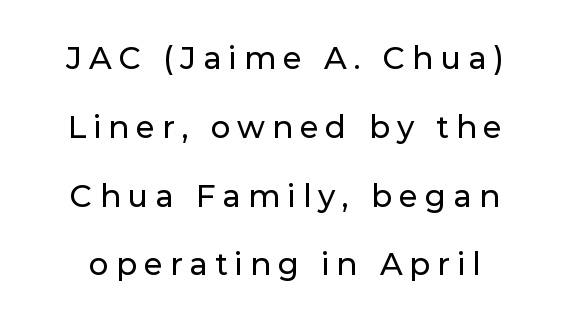
Q: Is the text italic (slanted)? A: No, it is upright.
Q: Is the typeface a serif or a sans-serif typeface? A: Sans-serif.
Q: Is the text underlined? A: No.
Q: Is the spacing between letters normal or unusually wide? A: Unusually wide.
Q: Is the spacing between lines tight, normal or loose? A: Loose.
Q: Width (condensed, normal, or wide)? A: Normal.
Q: Stroke contrast? A: Low.
Q: x-height? A: Medium.
Q: Monospaced? A: No.
